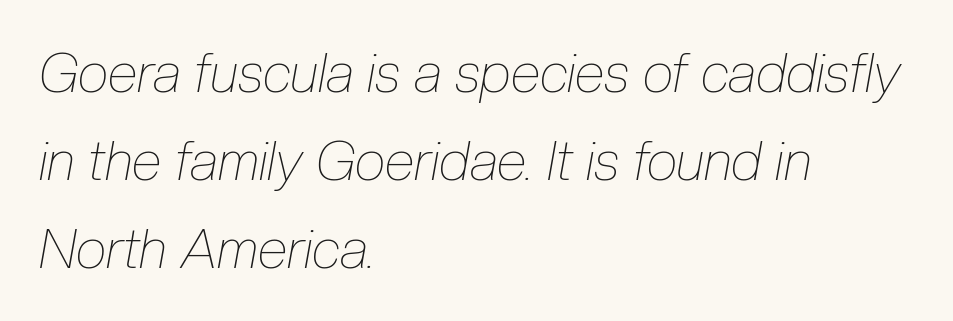
The characters are drawn with everyday or finer stroke widths. Visually the block forms a straight wall on the left and a jagged coastline on the right. Descenders hang freely into open space. Honestly, the row spacing looks completely unremarkable.
